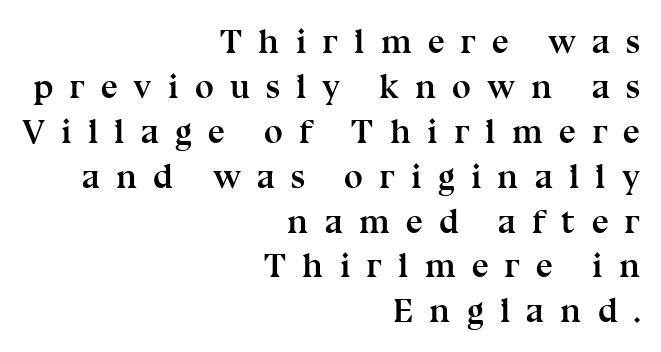
{"serif": "yes", "italic": "no", "bold": "yes", "weight": "semibold", "width": "normal", "stroke_contrast": "medium", "x_height": "medium", "monospaced": "no", "underline": "no", "align": "right", "line_spacing": "normal", "line_spacing_ratio": 1.32, "letter_spacing": "wide", "letter_spacing_em": 0.47, "glyph_px": 34}
